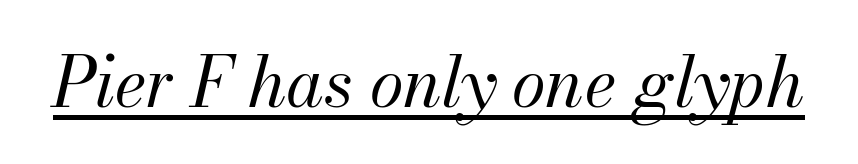
Q: Is the text bold? A: No.
Q: Is the text italic (slanted)? A: Yes, it leans right by about 13 degrees.
Q: Is the text underlined? A: Yes.
Q: Is the spacing between letters normal or unusually wide? A: Normal.
Q: Width (condensed, normal, or wide)? A: Normal.
Q: Stroke contrast? A: Medium.
Q: x-height? A: Small.
Q: Monospaced? A: No.
